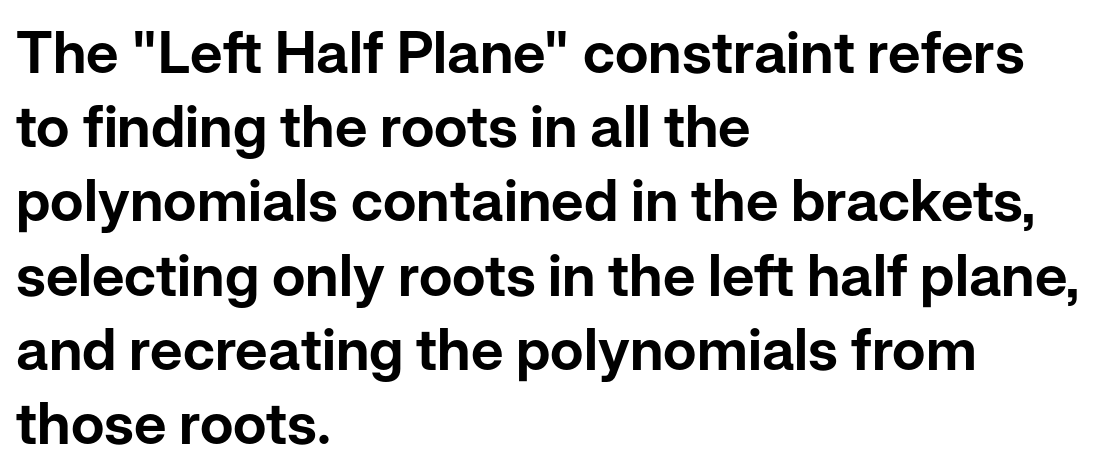
The image shows 58 px sans-serif type, upright; set left-aligned, normal line spacing (1.28x), normal letter spacing, not underlined; low stroke contrast and a medium x-height.
